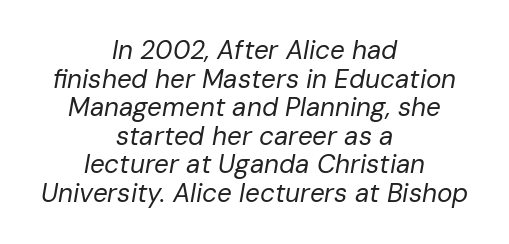
Q: Is the text bold? A: No.
Q: Is the text italic (slanted)? A: Yes, it leans right by about 10 degrees.
Q: Is the text underlined? A: No.
Q: How is the paragraph aligned? A: Centered.
Q: Is the spacing between letters normal or unusually wide? A: Normal.
Q: Is the spacing between lines tight, normal or loose? A: Tight.
